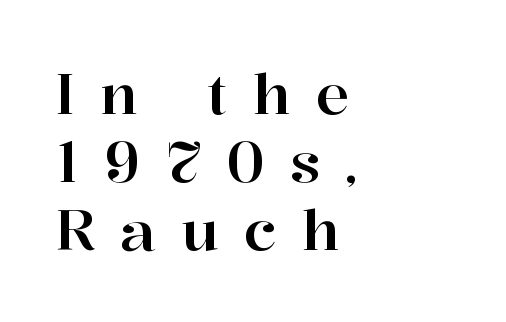
The image shows 56 px serif type, upright; set left-aligned, line spacing 1.21x, unusually wide letter spacing (+0.45 em), not underlined; high stroke contrast and a medium x-height.
